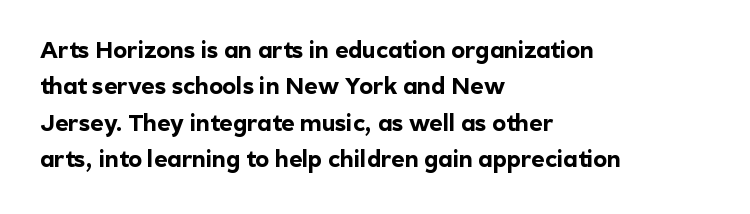
{"italic": "no", "bold": "yes", "underline": "no", "align": "left", "line_spacing": "normal", "line_spacing_ratio": 1.58, "letter_spacing": "normal", "letter_spacing_em": 0.0, "glyph_px": 23}
